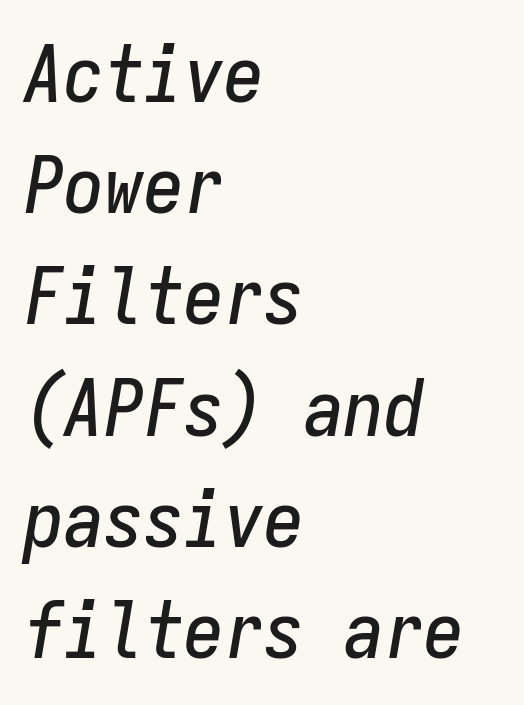
The image shows 80 px condensed type, italic (leaning right), monospaced; set left-aligned, normal line spacing (1.39x), normal letter spacing, not underlined; low stroke contrast and a medium x-height.
